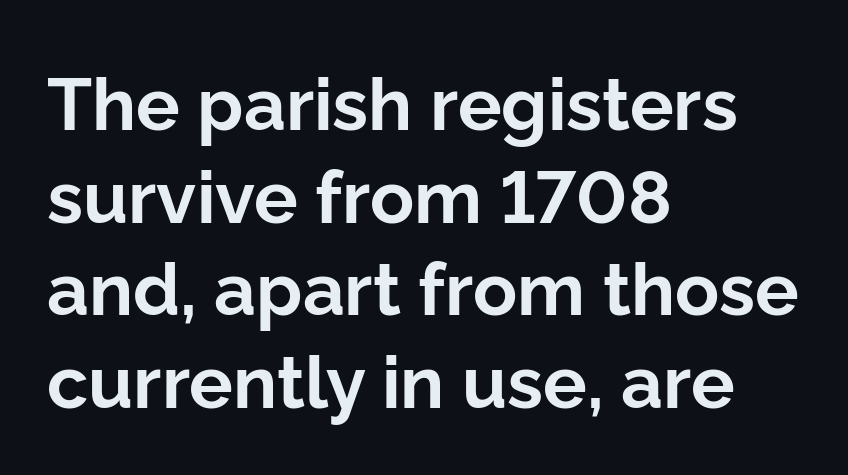
Typographic density is high because the face is bold. Baseline-to-baseline distance is the conventional proportion of letter height. This sample has the flowing, uneven cadence of proportional lettering. Compared with typical body copy, the letter spacing here is the same. The type sits square on the baseline with zero lean.
